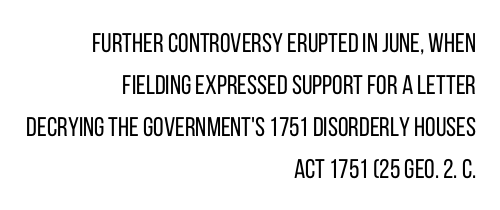
The image shows 27 px text type, upright; set right-aligned, normal line spacing (1.56x), normal letter spacing, not underlined.
